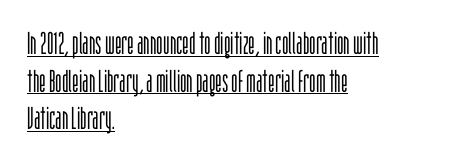
Q: Is the text bold? A: No.
Q: Is the text italic (slanted)? A: No, it is upright.
Q: Is the typeface a serif or a sans-serif typeface? A: Sans-serif.
Q: Is the text underlined? A: Yes.
Q: How is the paragraph aligned? A: Left-aligned.
Q: Is the spacing between letters normal or unusually wide? A: Normal.
Q: Width (condensed, normal, or wide)? A: Condensed.
Q: Stroke contrast? A: Low.
Q: x-height? A: Large.
Q: Monospaced? A: No.
